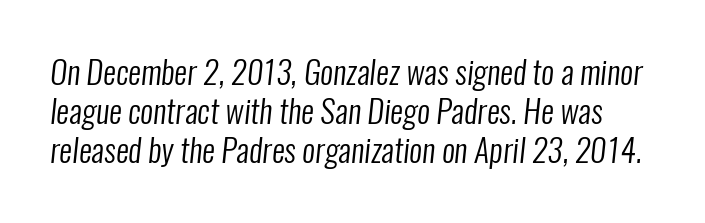
Q: Is the text bold? A: No.
Q: Is the typeface a serif or a sans-serif typeface? A: Sans-serif.
Q: Is the text underlined? A: No.
Q: Is the spacing between letters normal or unusually wide? A: Normal.
Q: Width (condensed, normal, or wide)? A: Condensed.
Q: Stroke contrast? A: Low.
Q: x-height? A: Medium.
Q: Monospaced? A: No.
